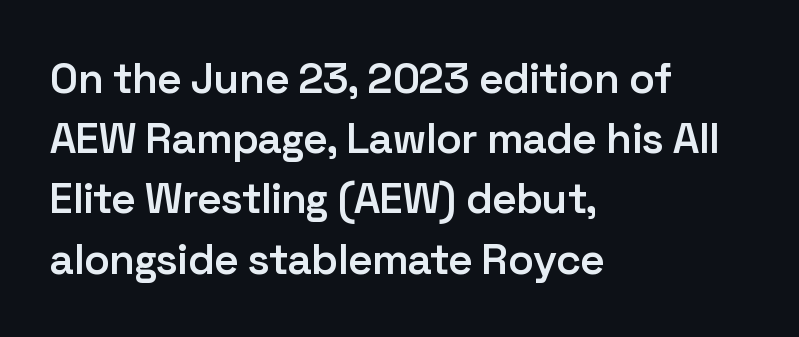
Note the varied advance widths — an 'i' is clearly narrower than an 'm'. This is the regular roman posture of the typeface. What stands out about the letter spacing? Nothing — it is the standard amount. A clean baseline with only descenders dipping below it.
